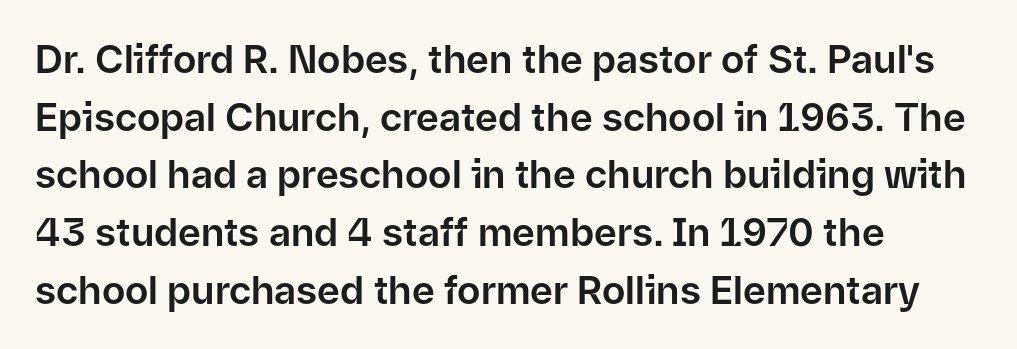
The image shows 39 px sans-serif type, upright; set left-aligned, normal line spacing (1.48x), normal letter spacing, not underlined; low stroke contrast and a medium x-height.
